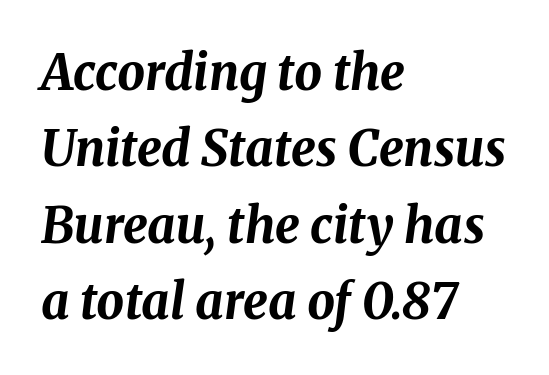
The image shows 49 px bold type, italic (leaning right); set left-aligned, normal line spacing (1.56x), normal letter spacing, not underlined; medium stroke contrast and a medium x-height.
